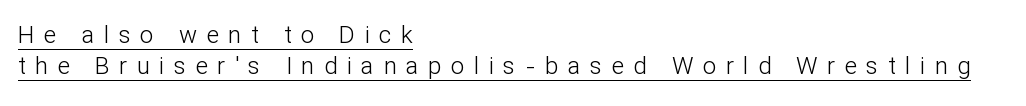
Short and long lines alike share a common starting point at left. Characters follow at a spacing far wider than the type designer built in. A roman cut, with each character standing at attention. Emphasis is given by a line drawn under the lettering. These lines sit exactly where default settings would place them.
